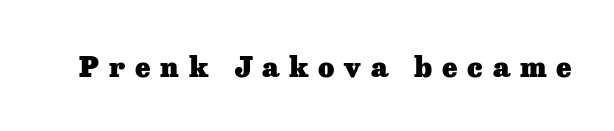
The image shows 28 px heavy serif type, upright; set unusually wide letter spacing (+0.35 em), not underlined; low stroke contrast and a medium x-height.
